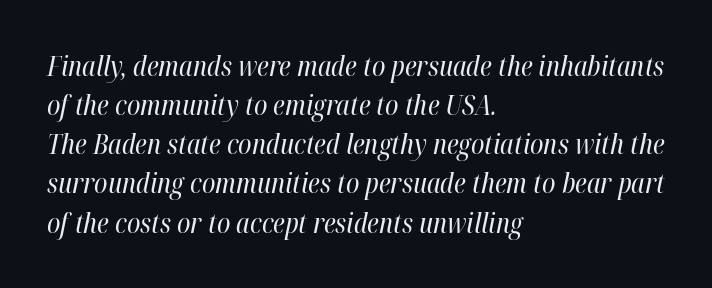
Does the leading feel generous? No, just average. Decoration check: the copy has no underline. The rendering anchors every line to the left-hand side. The letters sit at their default tracking, neither squeezed nor spread. Yep, that's italic — everything's leaning. Think standard paragraph weight, or any step lighter than that.
